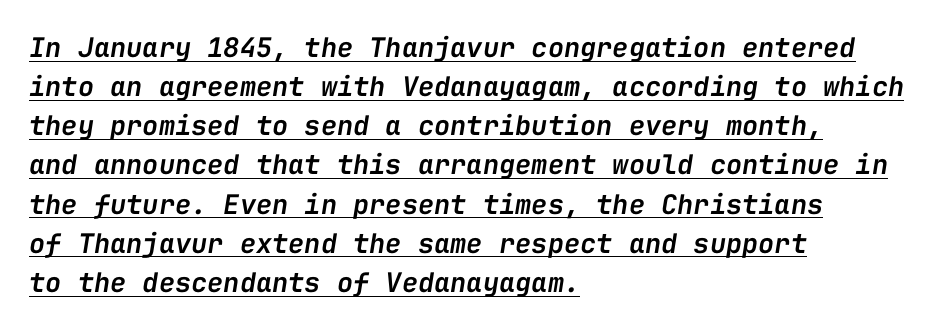
{"italic": "yes", "lean": "right", "slant_degrees": 9, "bold": "semi", "underline": "yes", "align": "left", "line_spacing": "normal", "line_spacing_ratio": 1.45, "letter_spacing": "normal", "letter_spacing_em": 0.0, "glyph_px": 27}
